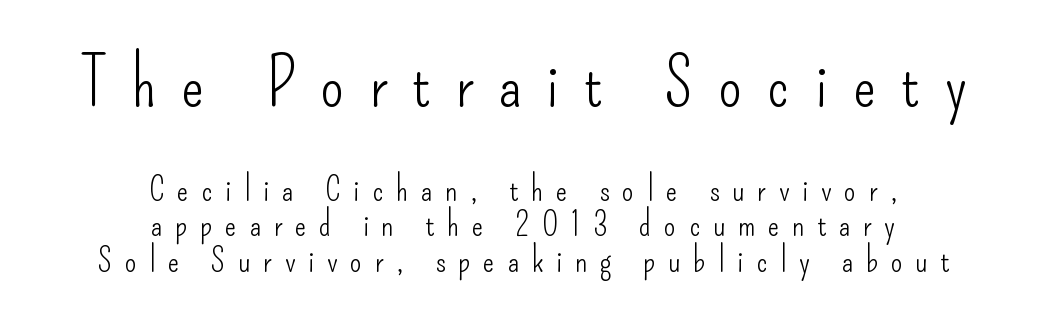
{"serif": "no", "italic": "no", "bold": "no", "weight": "light", "width": "condensed", "stroke_contrast": "low", "x_height": "small", "monospaced": "no", "underline": "no", "align": "center", "line_spacing": "tight", "line_spacing_ratio": 1.05, "letter_spacing": "wide", "letter_spacing_em": 0.37, "larger_block": "first", "size_ratio": 2.0, "glyph_px": 68}
